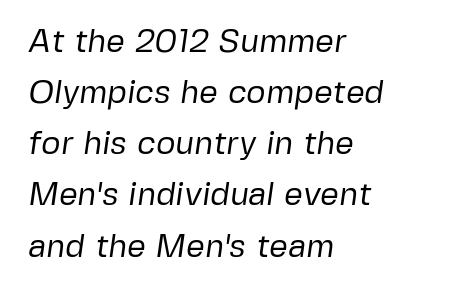
{"serif": "no", "bold": "no", "weight": "regular", "width": "normal", "stroke_contrast": "low", "x_height": "medium", "monospaced": "no", "underline": "no", "align": "left", "line_spacing": "normal", "line_spacing_ratio": 1.55, "letter_spacing": "normal", "letter_spacing_em": 0.0, "glyph_px": 33}
